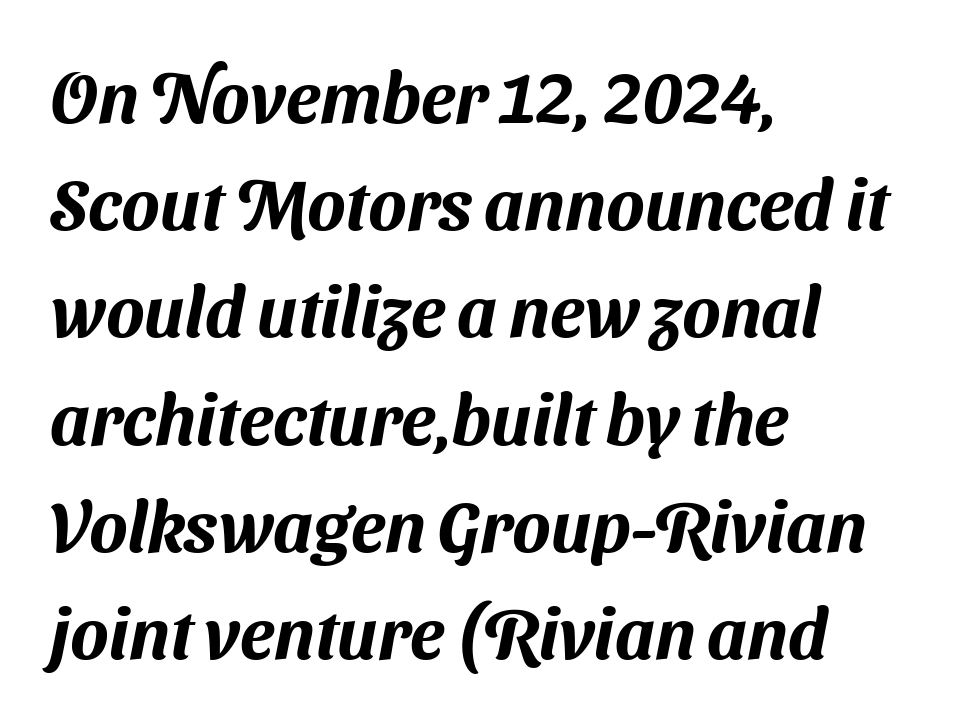
The image shows 71 px sans-serif type; set left-aligned, normal line spacing (1.51x), normal letter spacing, not underlined; medium stroke contrast and a medium x-height.
